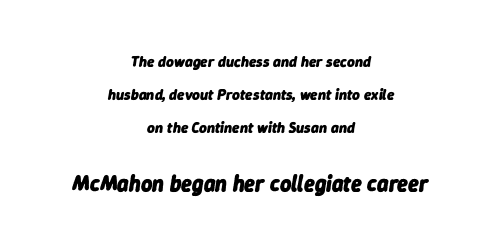
Q: Is the text bold? A: Yes.
Q: Is the text italic (slanted)? A: Yes, it leans right by about 9 degrees.
Q: Is the text underlined? A: No.
Q: How is the paragraph aligned? A: Centered.
Q: Is the spacing between letters normal or unusually wide? A: Normal.
Q: Is the spacing between lines tight, normal or loose? A: Loose.
Q: Which block of text is set in a larger size, the first (top) or the second (bottom)? A: The second (bottom) one.
